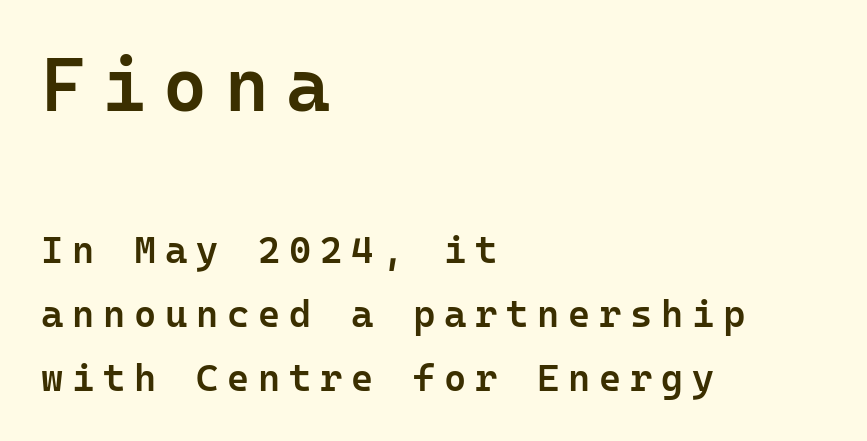
{"serif": "no", "italic": "no", "bold": "semi", "weight": "semibold", "width": "normal", "stroke_contrast": "low", "x_height": "medium", "monospaced": "yes", "underline": "no", "align": "left", "line_spacing": "normal", "line_spacing_ratio": 1.68, "letter_spacing": "wide", "letter_spacing_em": 0.23, "larger_block": "first", "size_ratio": 1.97, "glyph_px": 75}
